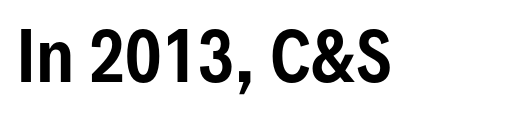
In terms of letterspacing, this is plain default setting. A typesetter would label this face a sans. These lines are rendered in a variable-pitch font. Rule under the text: the space is simply empty.
